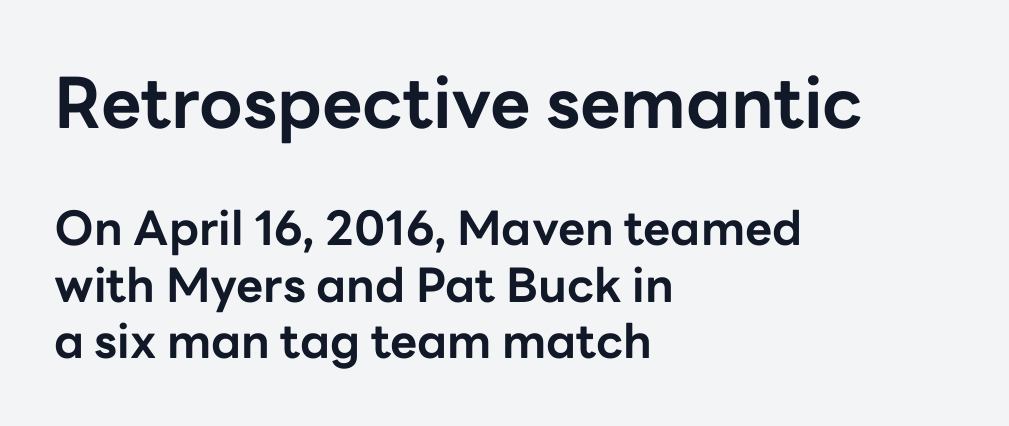
The image shows 70 px bold sans-serif type, upright; set left-aligned, line spacing 1.21x, normal letter spacing, not underlined; the first (top) block is 1.49x larger; low stroke contrast and a medium x-height.
